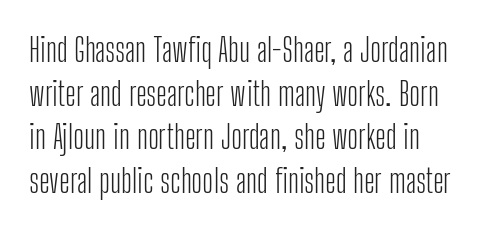
The image shows 33 px light, condensed sans-serif type, upright; set normal line spacing (1.32x), normal letter spacing, not underlined; low stroke contrast and a medium x-height.
